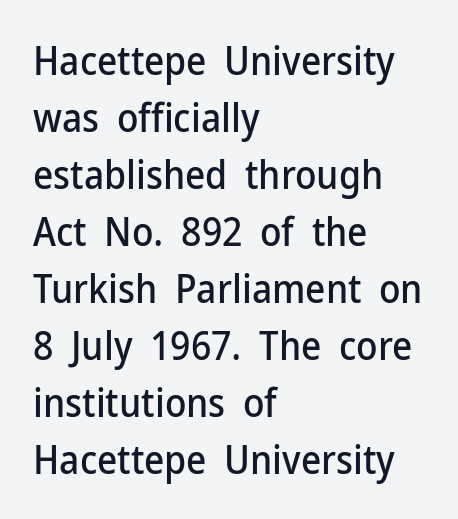
Bare-footed words on every line. Observe the absence of serifs on each vertical stroke in this sample. Upright lettering throughout. The rendering uses natural spacing where letterforms have individual widths.
